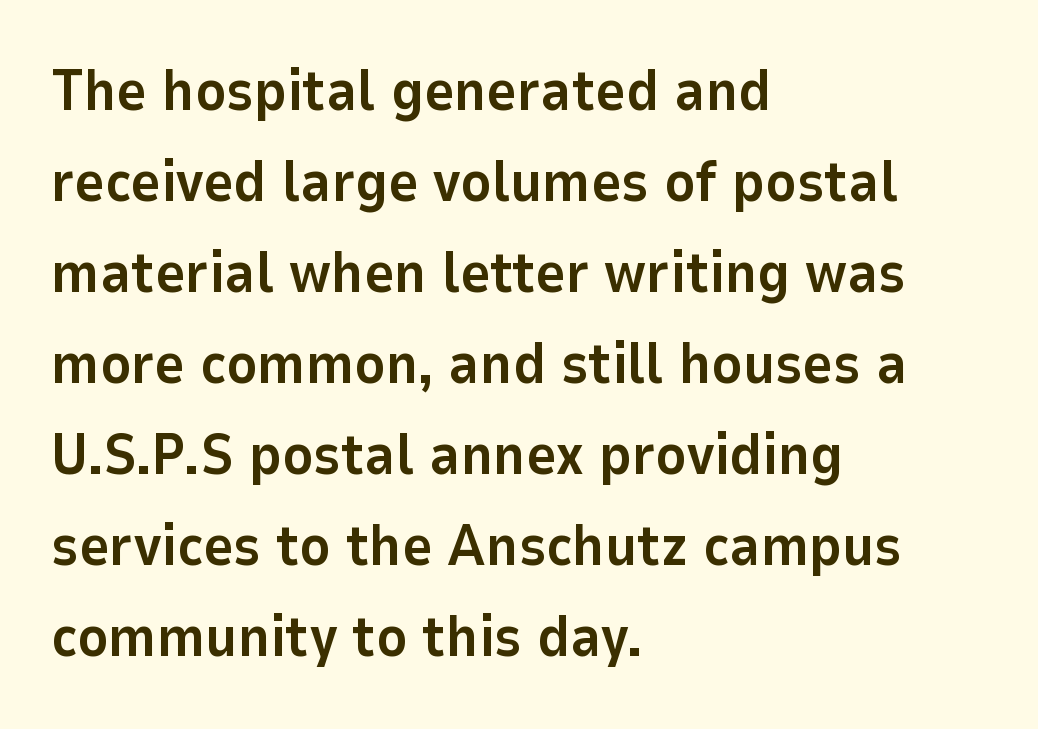
Baseline-to-baseline distance is the conventional proportion of letter height. Tall strokes in this sample are plumb rather than angled. The typeface chosen for these lines omits serifs. Standard letterfit; no display-style spreading of the glyphs. The face used here is proportionally spaced, like ordinary book or web type.
